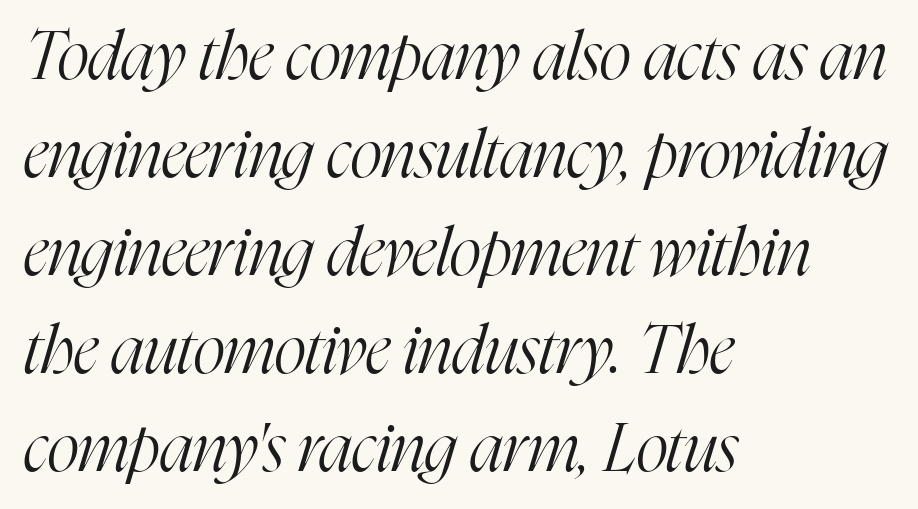
A serif font was chosen for this passage. Between one letter and the next there's only the usual sliver of space. If you drew a ruler down the left edge, every line would touch it. Spacing verdict: proportional, widths tailored to each character. Summary of weight: not heavy and not bold. Evenly set lines give the paragraph a standard silhouette.
